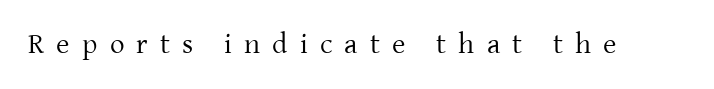
Serifs: yes, visible at the terminals of the letterforms. This is the regular roman posture of the typeface. Letters rest on an invisible, unmarked baseline. The rendering inserts visible extra space after every character.
